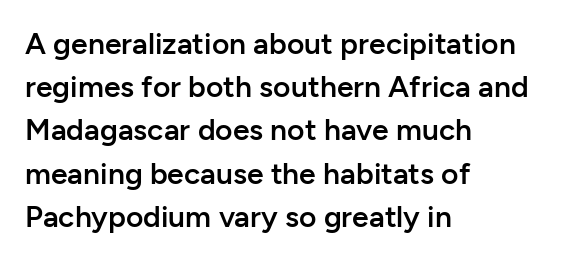
Unmarked baselines from the first word to the last. Proportional: the letters do not fall into vertical columns. Quick note: interline space is typical. The type family on display is of the sans-serif kind. The tracking reads as untouched default to a designer's eye.
